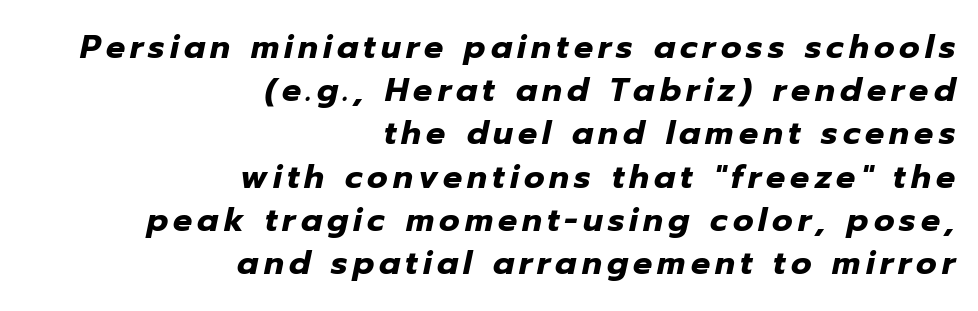
Q: Is the text bold? A: Yes.
Q: Is the text italic (slanted)? A: Yes, it leans right by about 12 degrees.
Q: Is the text underlined? A: No.
Q: How is the paragraph aligned? A: Right-aligned.
Q: Is the spacing between lines tight, normal or loose? A: Normal.
Q: Width (condensed, normal, or wide)? A: Normal.
Q: Stroke contrast? A: Low.
Q: x-height? A: Medium.
Q: Monospaced? A: No.
